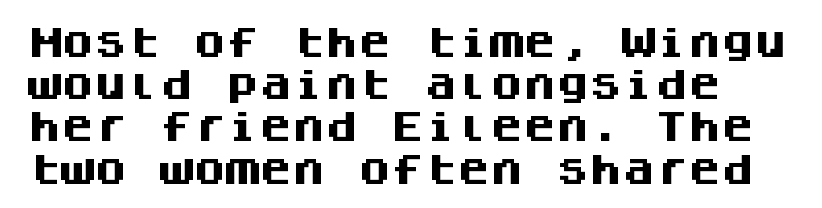
Q: Is the text bold? A: Yes.
Q: Is the text italic (slanted)? A: No, it is upright.
Q: Is the typeface a serif or a sans-serif typeface? A: Sans-serif.
Q: Is the text underlined? A: No.
Q: Is the spacing between letters normal or unusually wide? A: Normal.
Q: Is the spacing between lines tight, normal or loose? A: Normal.
Q: Width (condensed, normal, or wide)? A: Normal.
Q: Stroke contrast? A: Medium.
Q: x-height? A: Large.
Q: Monospaced? A: Yes.
